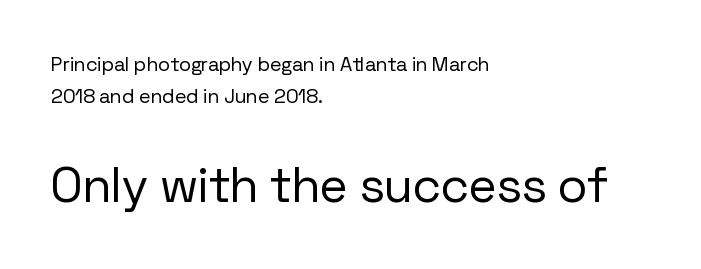
{"serif": "no", "italic": "no", "bold": "no", "weight": "regular", "width": "normal", "stroke_contrast": "low", "x_height": "medium", "monospaced": "no", "underline": "no", "align": "left", "line_spacing": "normal", "line_spacing_ratio": 1.58, "letter_spacing": "normal", "letter_spacing_em": 0.0, "larger_block": "second", "size_ratio": 2.45, "glyph_px": 49}
